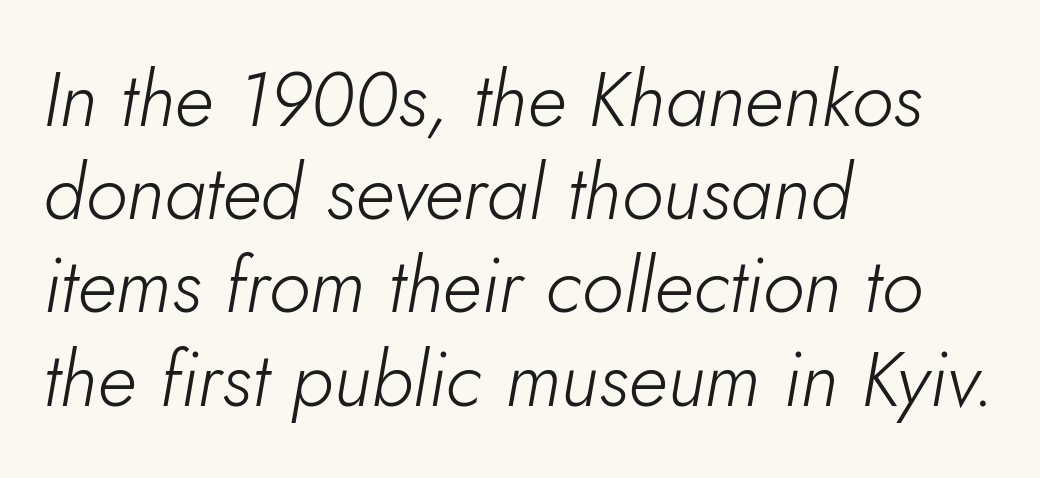
The image shows 77 px light type, italic (leaning right); set left-aligned, line spacing 1.21x, normal letter spacing, not underlined; low stroke contrast and a small x-height.
